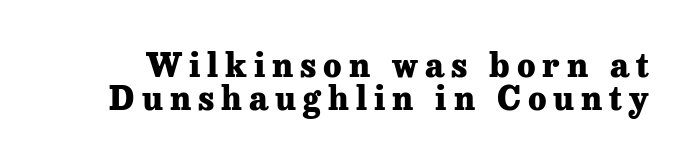
The image shows 33 px heavy serif type, upright; set tight line spacing (1.0x), unusually wide letter spacing (+0.21 em), not underlined; low stroke contrast and a medium x-height.
